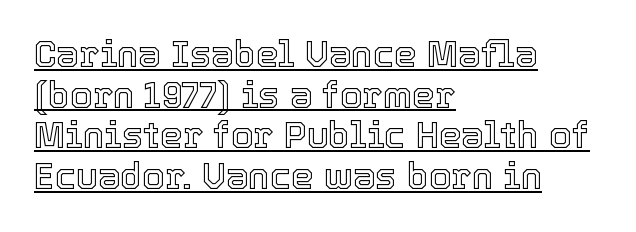
Q: Is the text italic (slanted)? A: No, it is upright.
Q: Is the text underlined? A: Yes.
Q: How is the paragraph aligned? A: Left-aligned.
Q: Is the spacing between letters normal or unusually wide? A: Normal.
Q: Is the spacing between lines tight, normal or loose? A: Tight.
Q: Width (condensed, normal, or wide)? A: Normal.
Q: x-height? A: Medium.
Q: Monospaced? A: No.
